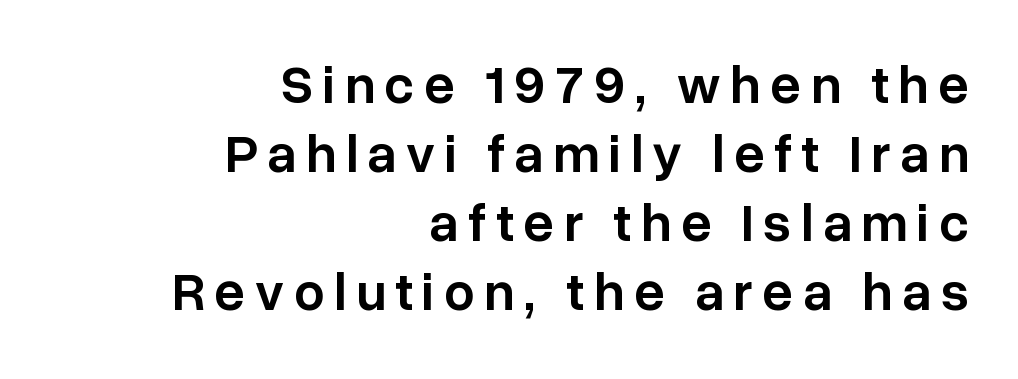
{"serif": "no", "italic": "no", "bold": "semi", "weight": "semibold", "width": "normal", "stroke_contrast": "low", "x_height": "medium", "monospaced": "no", "underline": "no", "align": "right", "line_spacing": "normal", "line_spacing_ratio": 1.28, "glyph_px": 54}
